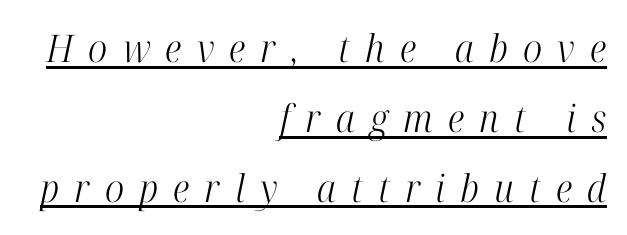
Q: Is the text bold? A: No.
Q: Is the text italic (slanted)? A: Yes, it leans right by about 12 degrees.
Q: Is the typeface a serif or a sans-serif typeface? A: Serif.
Q: Is the text underlined? A: Yes.
Q: How is the paragraph aligned? A: Right-aligned.
Q: Is the spacing between letters normal or unusually wide? A: Unusually wide.
Q: Width (condensed, normal, or wide)? A: Condensed.
Q: Stroke contrast? A: High.
Q: x-height? A: Medium.
Q: Monospaced? A: No.
